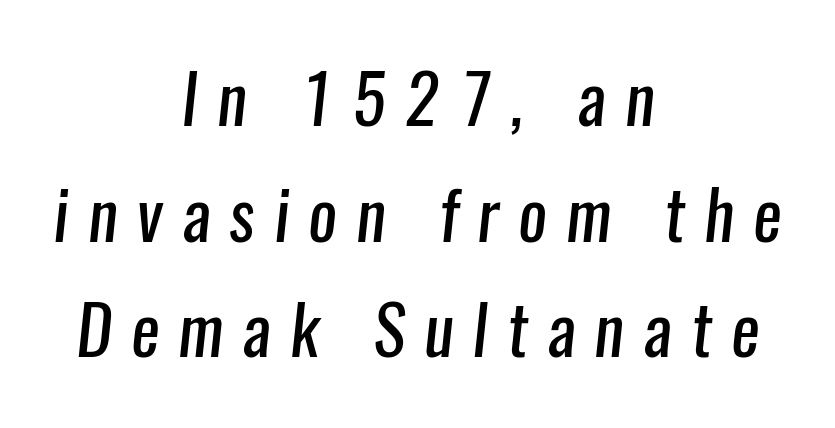
{"serif": "no", "bold": "no", "weight": "regular", "width": "condensed", "stroke_contrast": "low", "x_height": "medium", "monospaced": "no", "underline": "no", "align": "center", "line_spacing": "normal", "line_spacing_ratio": 1.7, "letter_spacing": "wide", "letter_spacing_em": 0.28, "glyph_px": 68}
